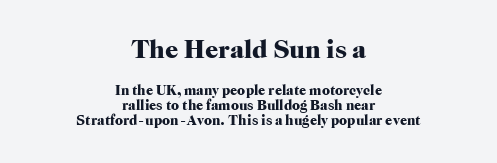
Caption: multi-line text, centered on the measure. Style check: upright. Leading is clearly below the norm, producing a dense column. Words float on clear page, feet unadorned. The block sitting higher on the canvas is the one with enlarged characters. Chunky letters — that's bold for sure.
